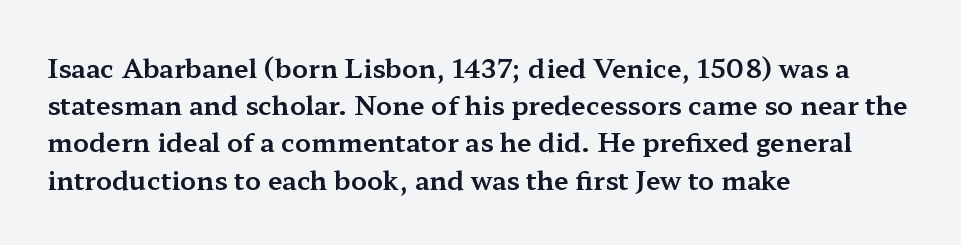
The passage is arranged the way most books set body copy — flush left. No extra tracking has been applied to these lines. You can tell it's not italic because the verticals are truly vertical. The leading is moderate, giving the passage an even texture. The specimen omits any rule beneath the text block's lines.
